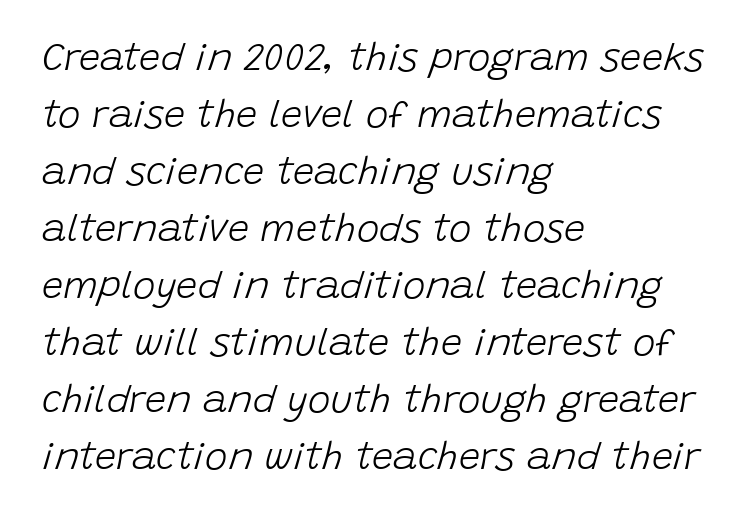
Q: Is the text bold? A: No.
Q: Is the text italic (slanted)? A: Yes, it leans right by about 15 degrees.
Q: Is the text underlined? A: No.
Q: How is the paragraph aligned? A: Left-aligned.
Q: Is the spacing between letters normal or unusually wide? A: Normal.
Q: Is the spacing between lines tight, normal or loose? A: Normal.
Q: Width (condensed, normal, or wide)? A: Normal.
Q: Stroke contrast? A: Low.
Q: x-height? A: Large.
Q: Monospaced? A: No.
